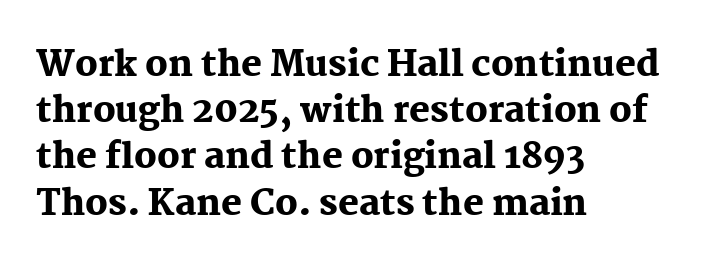
Words float on clear page, feet unadorned. Think of a printed novel: that variable character pitch is what you see here. You can tell it's not italic because the verticals are truly vertical. Honestly, the letter spacing is just normal — you wouldn't notice it. The passage shown is emphatically bold.
